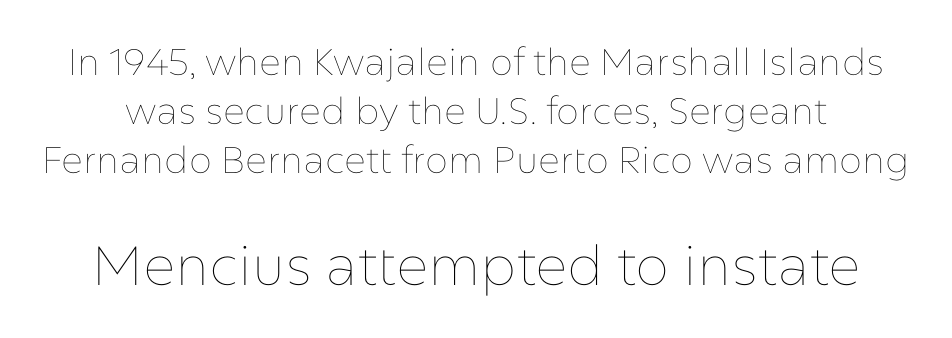
The passage shown is not underscored anywhere. Vertical stems look standard width or narrower in stroke. Regarding leading, the lines here are spaced in the standard way. Of the two passages, the one underneath uses the larger point size. Note the varied advance widths — an 'i' is clearly narrower than an 'm'. Rendered with straight, roman letterforms.
